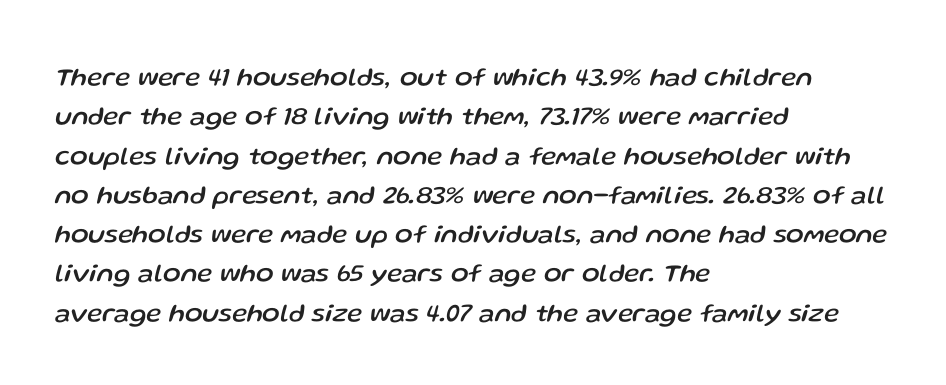
Q: Is the text italic (slanted)? A: Yes, it leans right by about 13 degrees.
Q: Is the text underlined? A: No.
Q: How is the paragraph aligned? A: Left-aligned.
Q: Is the spacing between letters normal or unusually wide? A: Normal.
Q: Is the spacing between lines tight, normal or loose? A: Normal.
